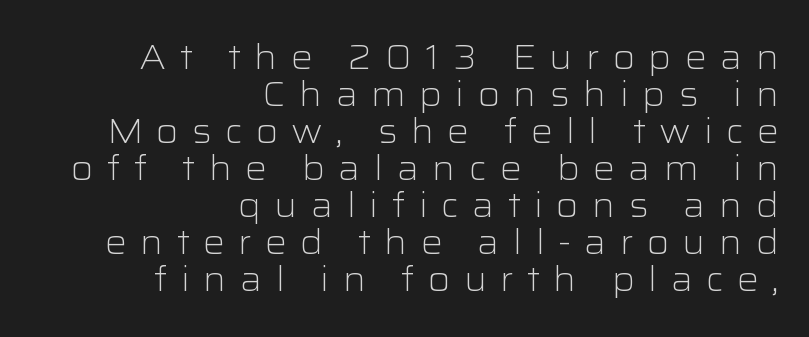
{"serif": "no", "italic": "no", "bold": "no", "weight": "light", "width": "wide", "stroke_contrast": "low", "x_height": "medium", "monospaced": "no", "underline": "no", "align": "right", "line_spacing": "tight", "line_spacing_ratio": 1.09, "letter_spacing": "wide", "letter_spacing_em": 0.39, "glyph_px": 34}
